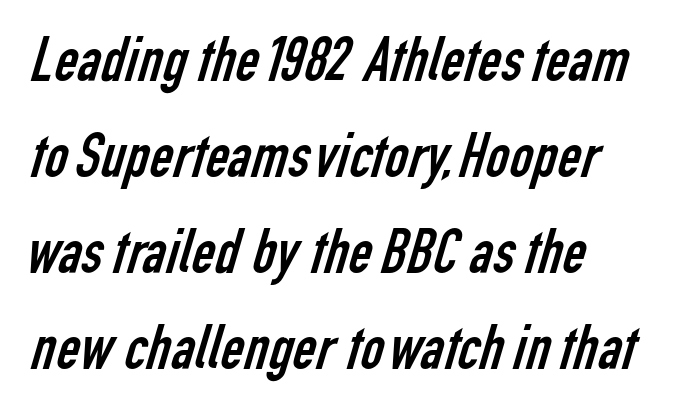
{"serif": "no", "bold": "no", "weight": "regular", "width": "condensed", "stroke_contrast": "low", "x_height": "medium", "monospaced": "no", "underline": "no", "align": "left", "line_spacing": "normal", "line_spacing_ratio": 1.5, "letter_spacing": "normal", "letter_spacing_em": 0.0, "glyph_px": 64}
